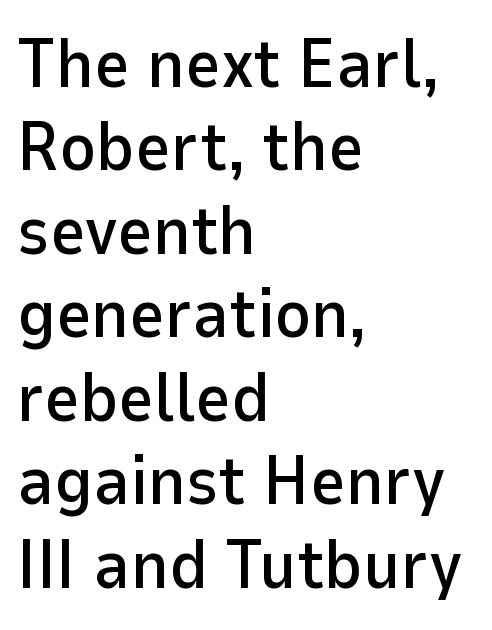
A typesetter would call this zero additional tracking. The space beneath each line is pristine and unruled. Note the varied advance widths — an 'i' is clearly narrower than an 'm'. Are there feet on the stems? There aren't — it's a sans. This is the regular roman posture of the typeface. These lines stack with their left ends in a neat column.
